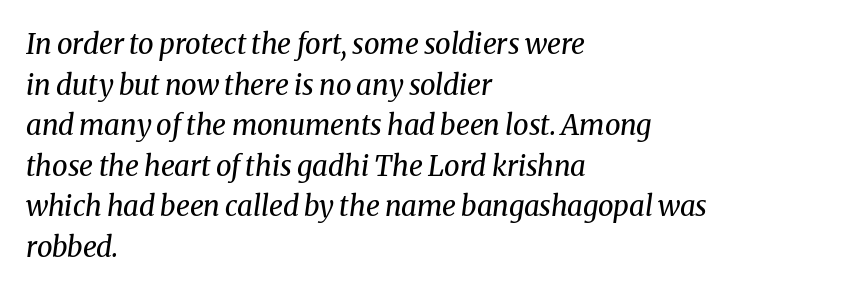
This is oblique type, the kind used for emphasis or titles. Is this a heavy cut? Hardly; it is regular or lighter. Students, note that the glyphs here touch the page at normal intervals. Typeset ragged right — the left edge is the straight one. The rows are spaced the way most documents space them.
